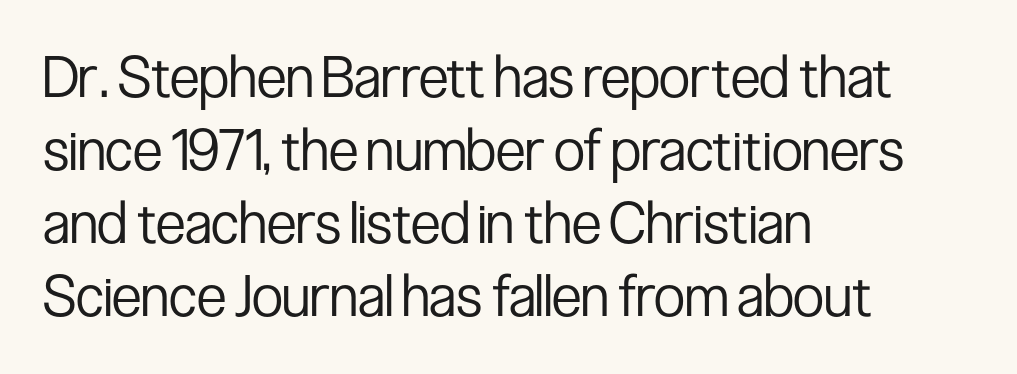
The image shows 57 px regular-weight, condensed sans-serif type, upright; set left-aligned, normal line spacing (1.28x), normal letter spacing, not underlined; low stroke contrast and a medium x-height.
